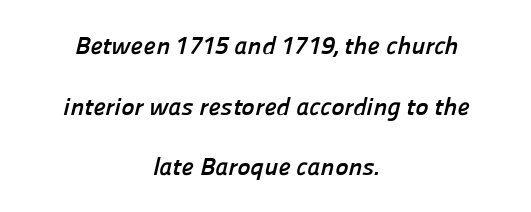
Q: Is the text bold? A: Yes.
Q: Is the text underlined? A: No.
Q: How is the paragraph aligned? A: Centered.
Q: Is the spacing between letters normal or unusually wide? A: Normal.
Q: Is the spacing between lines tight, normal or loose? A: Loose.
